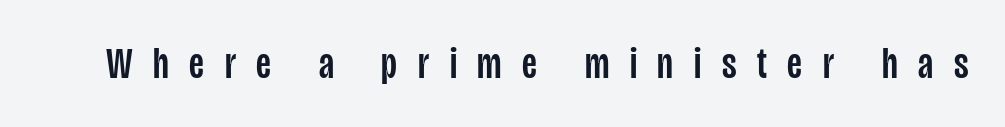
Unlike italic type, these characters show no tilt at all. The rendering shows plain stroke endings on the letterforms — a sans-serif design. The letterforms stand isolated, each surrounded by extra space. The rendering uses natural spacing where letterforms have individual widths. The baseline area is clear.
